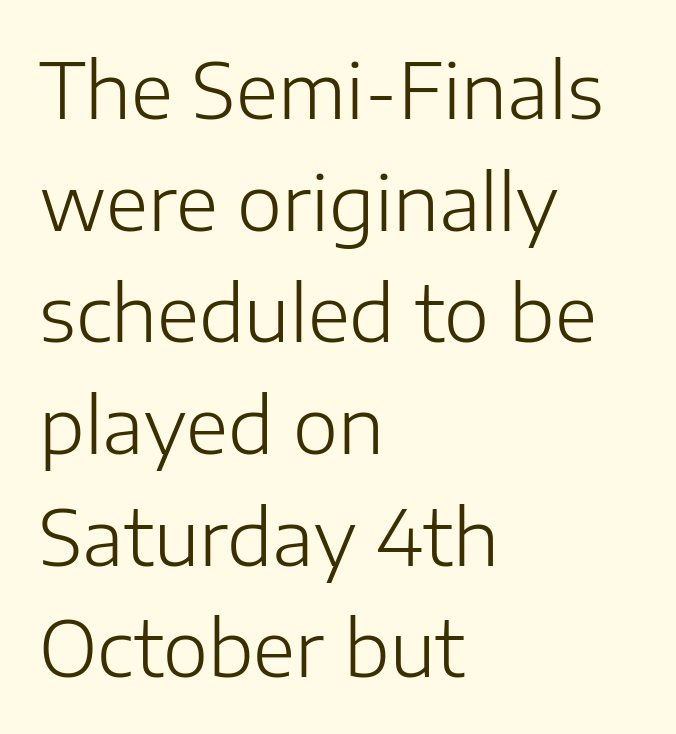
Each stroke keeps to a modest, everyday thickness or less. Normally led — the rows are evenly, conventionally spaced. You can tell it's not italic because the verticals are truly vertical. Think of a printed novel: that variable character pitch is what you see here.
